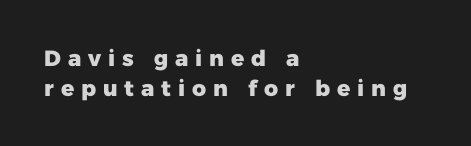
The image shows 22 px bold type, upright; set left-aligned, normal line spacing (1.35x), unusually wide letter spacing (+0.31 em), not underlined.
